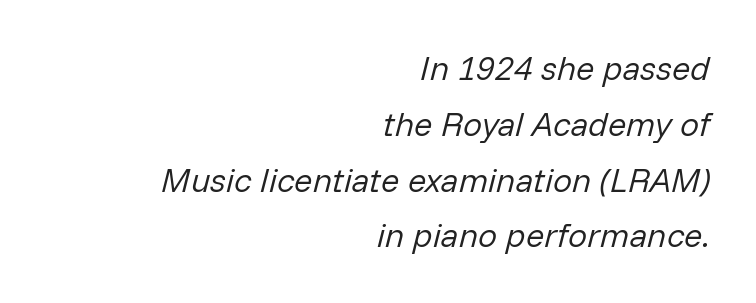
{"italic": "yes", "lean": "right", "slant_degrees": 14, "bold": "no", "weight": "regular", "width": "normal", "stroke_contrast": "low", "x_height": "medium", "monospaced": "no", "underline": "no", "align": "right", "line_spacing": "normal", "line_spacing_ratio": 1.64, "letter_spacing": "normal", "letter_spacing_em": 0.0, "glyph_px": 34}
